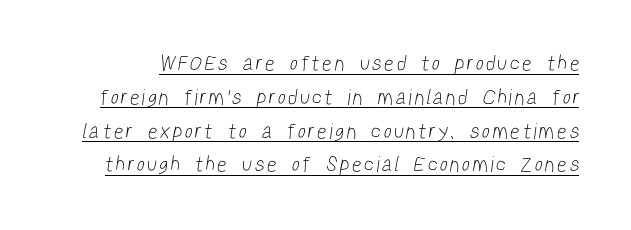
The line texture is sparse and dotted thanks to wide tracking. Rows of type keep a routine distance in the vertical direction. The specimen includes a rule beneath the text block's lines. The face looks like a standard text weight, possibly lighter.
